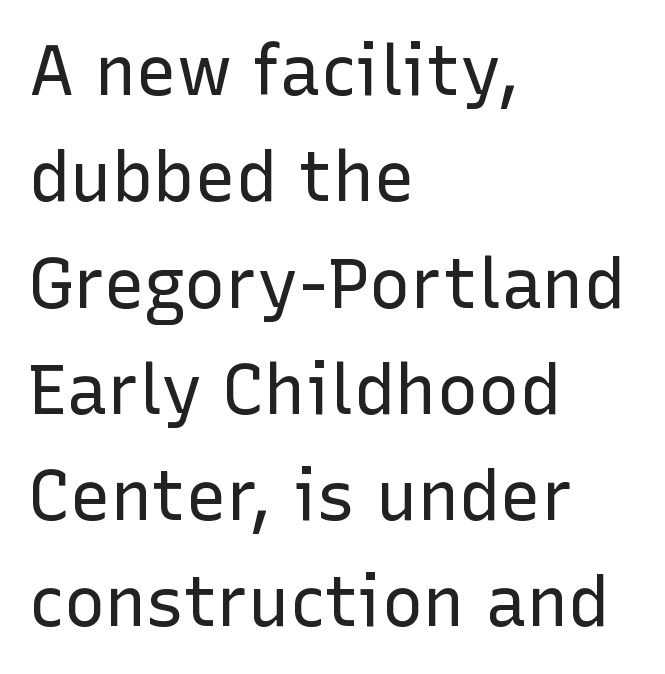
The image shows 69 px regular-weight sans-serif type, upright; set left-aligned, normal line spacing (1.54x), normal letter spacing, not underlined; low stroke contrast and a medium x-height.
